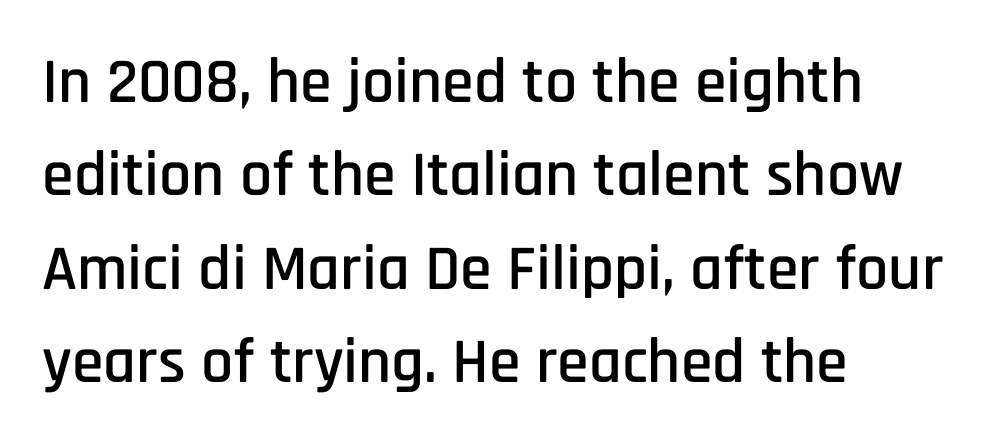
Q: Is the text italic (slanted)? A: No, it is upright.
Q: Is the typeface a serif or a sans-serif typeface? A: Sans-serif.
Q: Is the text underlined? A: No.
Q: How is the paragraph aligned? A: Left-aligned.
Q: Is the spacing between letters normal or unusually wide? A: Normal.
Q: Is the spacing between lines tight, normal or loose? A: Normal.
Q: Width (condensed, normal, or wide)? A: Condensed.
Q: Stroke contrast? A: Low.
Q: x-height? A: Large.
Q: Monospaced? A: No.
